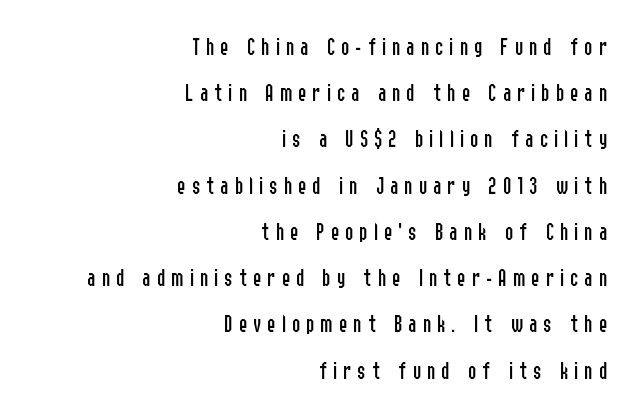
Any mark beneath the type? The region is blank. Does the lettering tilt? It doesn't — this is upright. These lines have a slow, spaced-out rhythm from letter to letter. Nothing heavy about these letters — not bold at all. Line ends are locked; line starts wander.
